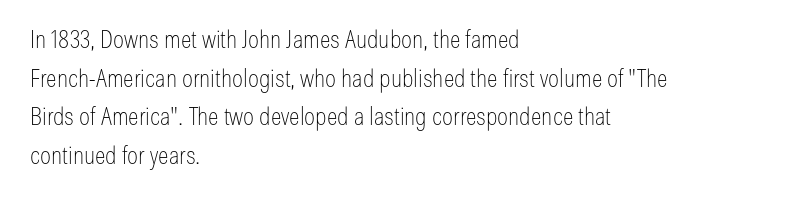
Notice how descenders clear the ascenders below comfortably — that's standard leading. Posture: vertical. Letter spacing: default. This rendering uses left alignment, leaving the right contour irregular.
